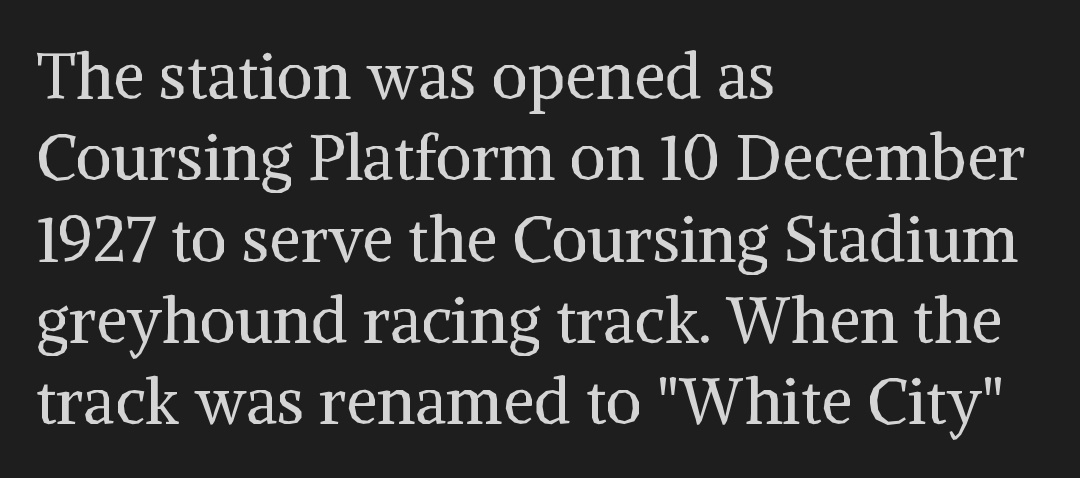
The image shows 63 px regular-weight serif type, upright; set left-aligned, normal line spacing (1.29x), normal letter spacing, not underlined; medium stroke contrast and a medium x-height.
